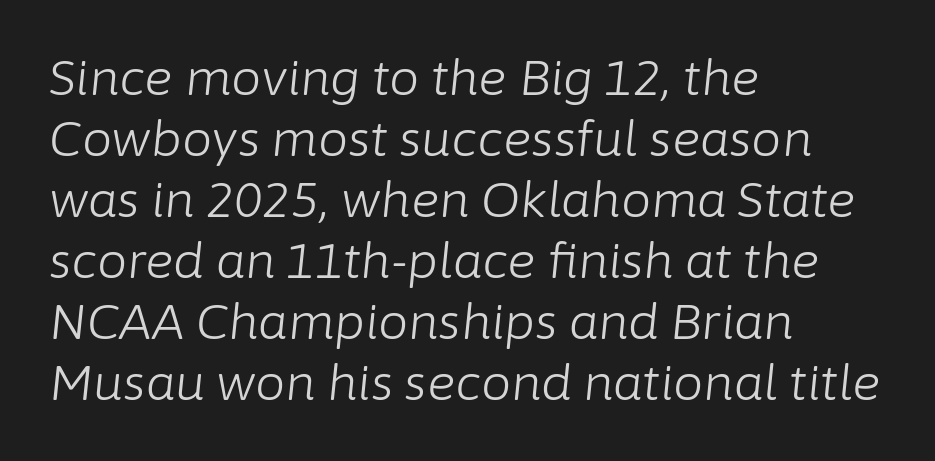
Words appear dense and cohesive because spacing is normal. On a weight scale, this lands at 450 or below. The rows are spaced the way most documents space them. An italicized treatment has been applied to the whole sample. This sample has the flowing, uneven cadence of proportional lettering. Alignment: flush left.
